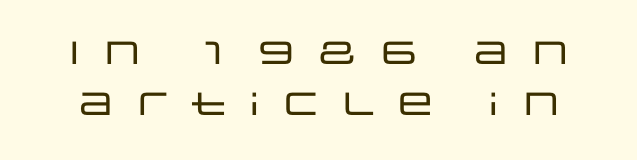
The image shows 32 px wide sans-serif type, upright; set normal line spacing (1.59x), unusually wide letter spacing (+0.37 em), not underlined; low stroke contrast and a large x-height.
